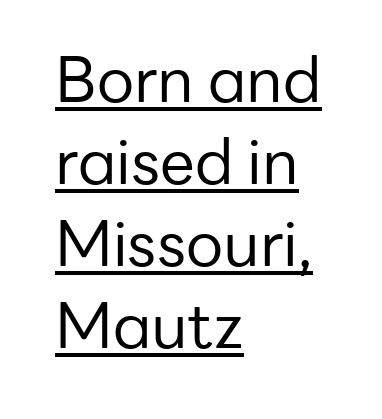
You could not count columns in this text — the font is proportionally spaced. The glyphs are accompanied by a horizontal stroke just below them. Classification — sans serif. Whoever set this chose a conventional vertical rhythm. Visually the block forms a straight wall on the left and a jagged coastline on the right. A typesetter would mark this as roman, not italic.
